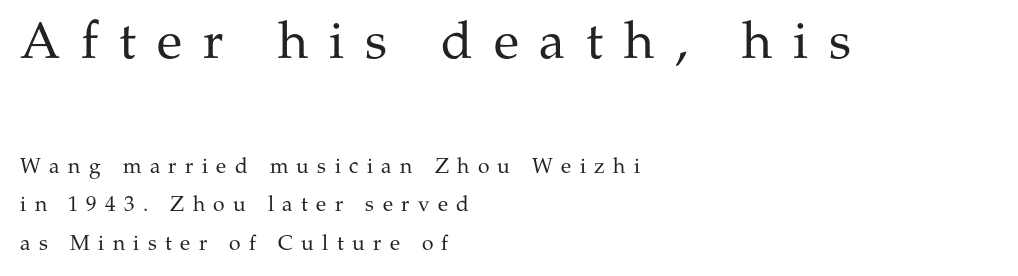
The image shows 52 px regular-weight serif type, upright; set left-aligned, line spacing 1.83x, unusually wide letter spacing (+0.4 em), not underlined; the first (top) block is 2.48x larger; medium stroke contrast and a medium x-height.
